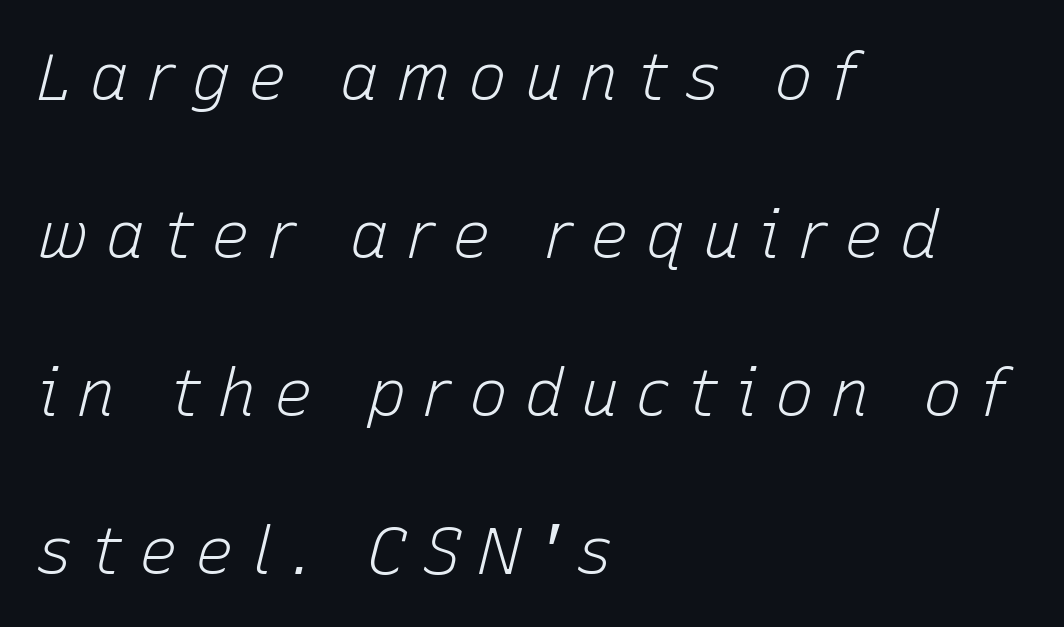
Character widths vary here, with narrow letters taking less room than wide ones. Honestly, there is no underline to notice here at all. The lines in this sample share a left origin and differ only in where they stop. Yep, that's italic — everything's leaning.
